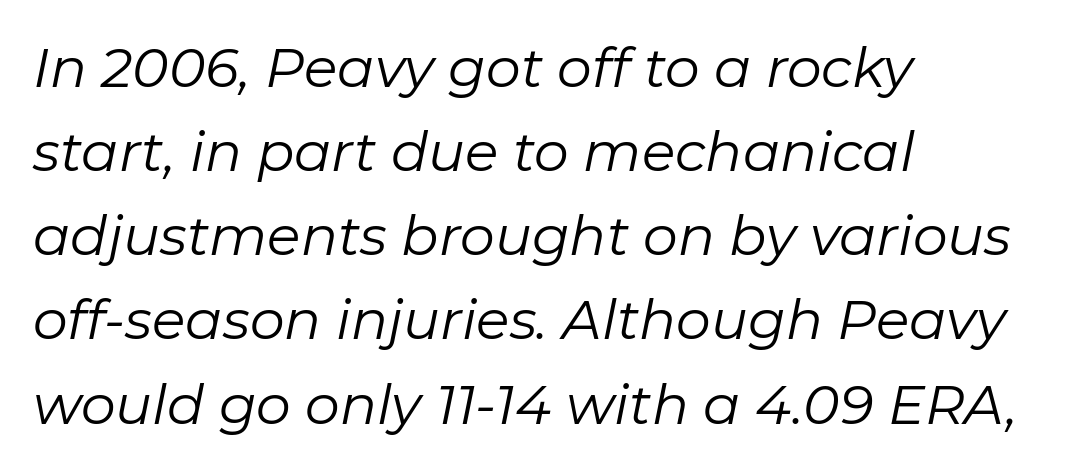
Think of a printed novel: that variable character pitch is what you see here. Honestly, the row spacing looks completely unremarkable. Check the space under the baseline: it is left empty. Compared with a typical body face, this is equally light or lighter still.
